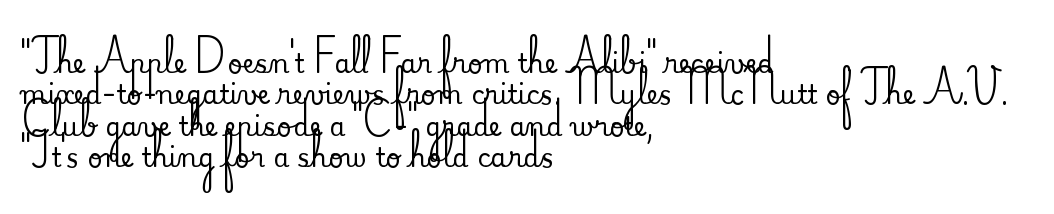
Tracking value appears to be zero — textbook default spacing. Rendered with straight, roman letterforms. Short and long lines alike share a common starting point at left. A bare baseline throughout the passage.
